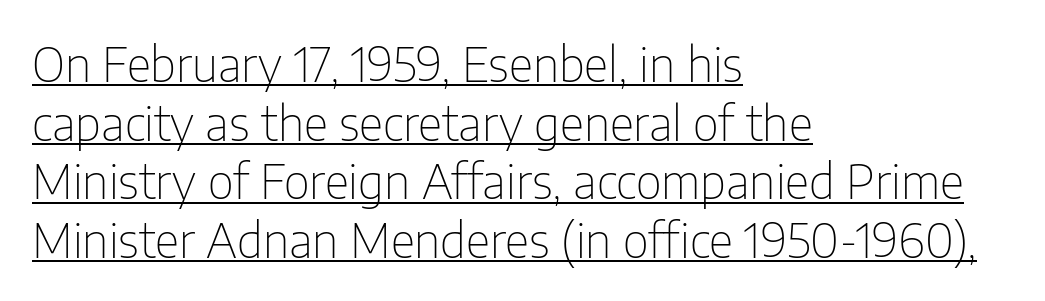
Q: Is the text bold? A: No.
Q: Is the text italic (slanted)? A: No, it is upright.
Q: Is the typeface a serif or a sans-serif typeface? A: Sans-serif.
Q: Is the text underlined? A: Yes.
Q: How is the paragraph aligned? A: Left-aligned.
Q: Is the spacing between letters normal or unusually wide? A: Normal.
Q: Width (condensed, normal, or wide)? A: Condensed.
Q: Stroke contrast? A: Low.
Q: x-height? A: Medium.
Q: Monospaced? A: No.
